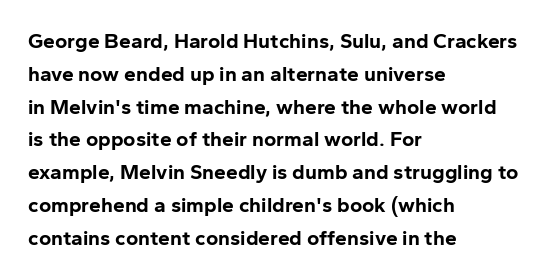
Q: Is the text bold? A: Yes.
Q: Is the text italic (slanted)? A: No, it is upright.
Q: Is the text underlined? A: No.
Q: How is the paragraph aligned? A: Left-aligned.
Q: Is the spacing between letters normal or unusually wide? A: Normal.
Q: Is the spacing between lines tight, normal or loose? A: Normal.
